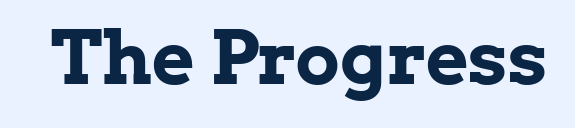
The image shows 74 px bold serif type, upright; set normal letter spacing, not underlined; low stroke contrast and a medium x-height.
